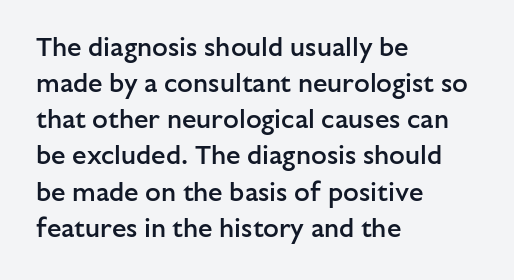
The image shows 26 px text type, upright; set left-aligned, normal line spacing (1.39x), normal letter spacing, not underlined.
